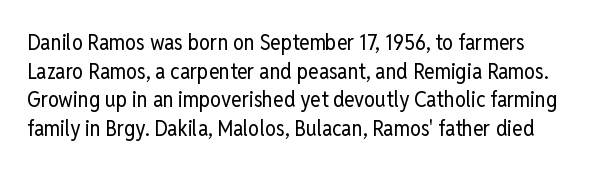
Q: Is the text bold? A: No.
Q: Is the text italic (slanted)? A: No, it is upright.
Q: Is the text underlined? A: No.
Q: Is the spacing between letters normal or unusually wide? A: Normal.
Q: Is the spacing between lines tight, normal or loose? A: Normal.
